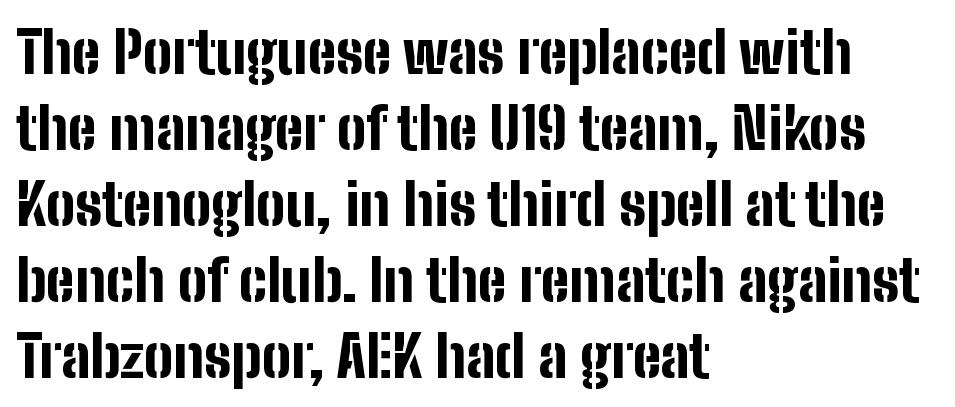
The image shows 58 px bold, condensed sans-serif type, upright; set left-aligned, normal line spacing (1.31x), normal letter spacing, not underlined; low stroke contrast and a medium x-height.
